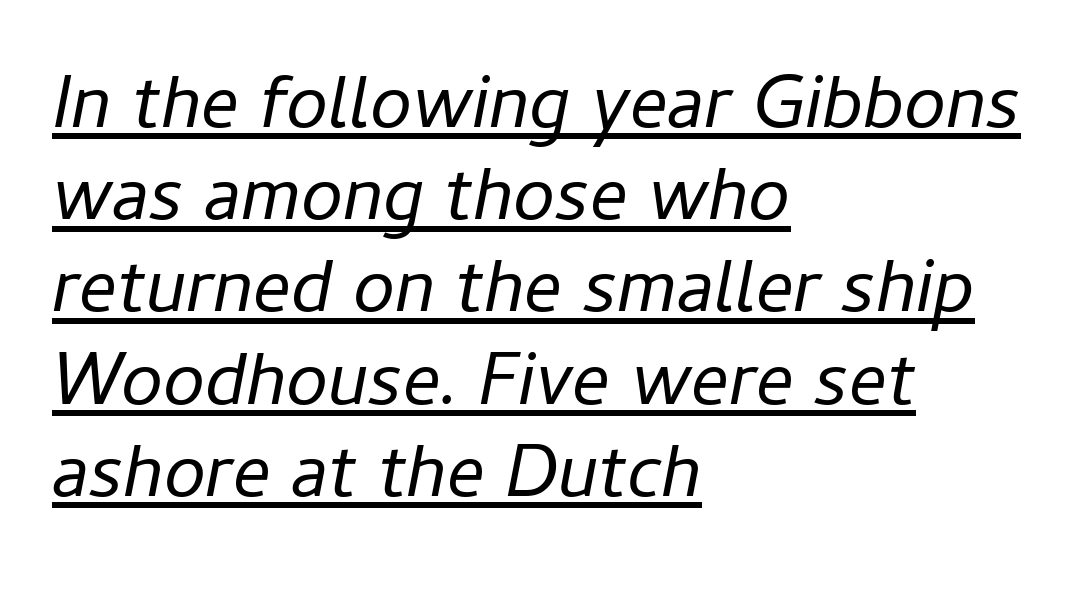
{"italic": "yes", "lean": "right", "slant_degrees": 11, "bold": "no", "weight": "regular", "width": "normal", "stroke_contrast": "low", "x_height": "medium", "monospaced": "no", "underline": "yes", "align": "left", "line_spacing_ratio": 1.23, "letter_spacing": "normal", "letter_spacing_em": 0.0, "glyph_px": 75}
